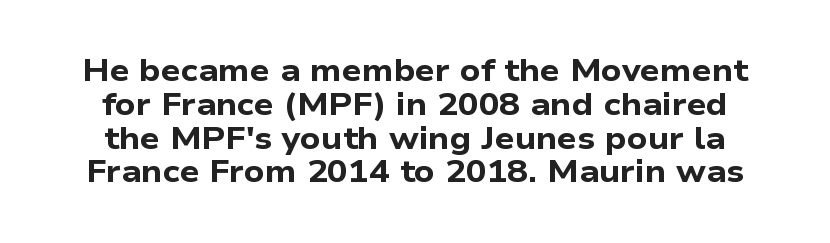
The image shows 31 px bold, wide sans-serif type; set tight line spacing (1.09x), normal letter spacing, not underlined; low stroke contrast and a medium x-height.
